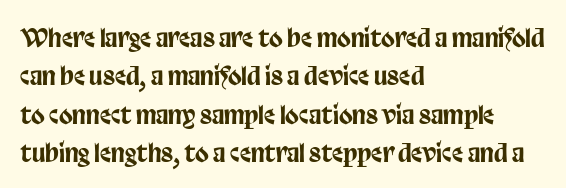
The image shows 25 px text type, upright; set left-aligned, normal line spacing (1.54x), normal letter spacing, not underlined.
